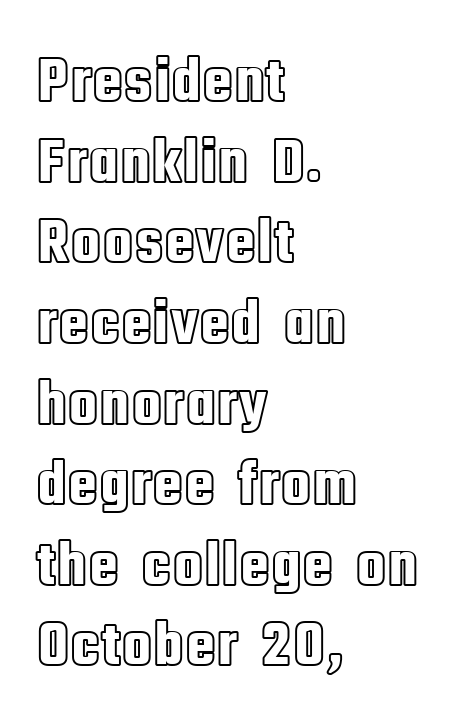
The letters stand straight up with perfectly vertical stems. The designer left line spacing at the default. Type without underlining. Each letter keeps its own natural width here, so spacing adapts to shape. These lines are set flush left with a ragged right edge.
